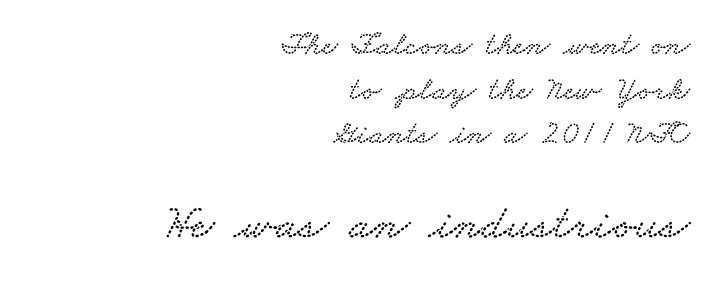
Q: Is the typeface a serif or a sans-serif typeface? A: Serif.
Q: Is the text underlined? A: No.
Q: How is the paragraph aligned? A: Right-aligned.
Q: Is the spacing between letters normal or unusually wide? A: Normal.
Q: Is the spacing between lines tight, normal or loose? A: Normal.
Q: Which block of text is set in a larger size, the first (top) or the second (bottom)? A: The second (bottom) one.
Q: Width (condensed, normal, or wide)? A: Wide.
Q: Stroke contrast? A: Low.
Q: x-height? A: Small.
Q: Monospaced? A: No.
